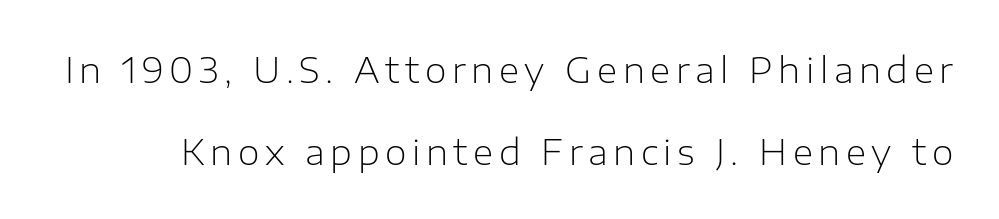
The image shows 35 px light sans-serif type, upright; set loose line spacing (2.33x), not underlined; low stroke contrast and a medium x-height.
